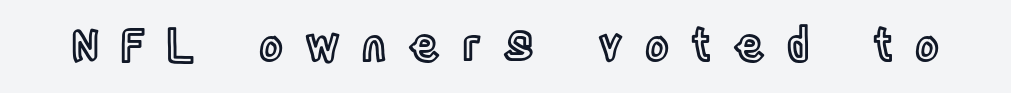
Q: Is the text italic (slanted)? A: No, it is upright.
Q: Is the text underlined? A: No.
Q: Is the spacing between letters normal or unusually wide? A: Unusually wide.
Q: Width (condensed, normal, or wide)? A: Condensed.
Q: x-height? A: Large.
Q: Monospaced? A: No.
